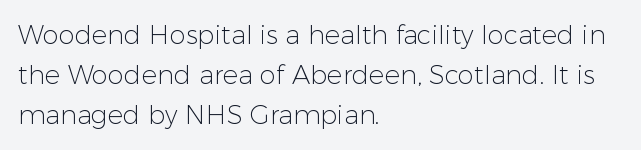
The image shows 26 px text type, upright; set left-aligned, normal line spacing (1.54x), normal letter spacing, not underlined.
